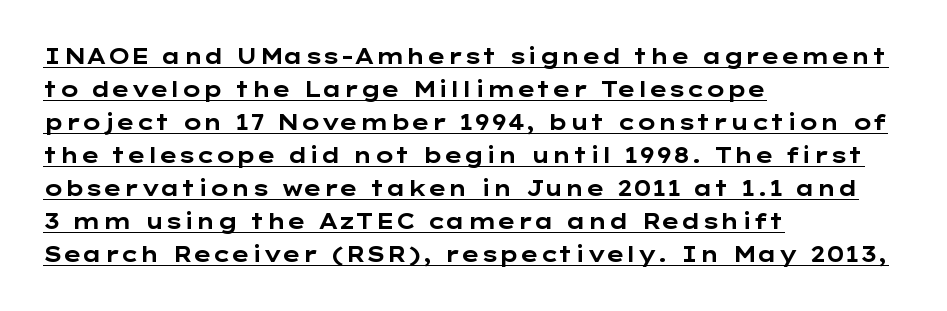
The image shows 21 px bold type, upright; set left-aligned, normal line spacing (1.57x), normal letter spacing, underlined.
